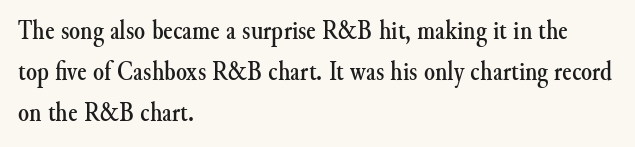
Reading down the block, your eye returns to a fixed left position each line. The designer left line spacing at the default. The face used here is proportionally spaced, like ordinary book or web type. The gaps between neighbouring characters are ordinary and unremarkable. This sample uses an upright cut, with every glyph sitting square on the baseline. Yep, those are serifs on the letters.
